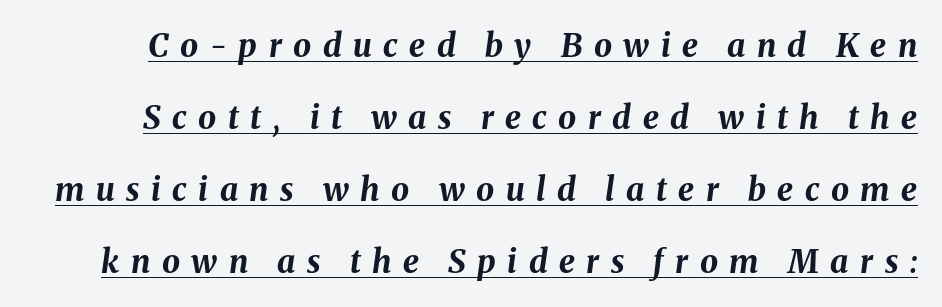
Q: Is the text bold? A: Yes.
Q: Is the text italic (slanted)? A: Yes, it leans right by about 8 degrees.
Q: Is the text underlined? A: Yes.
Q: Is the spacing between letters normal or unusually wide? A: Unusually wide.
Q: Is the spacing between lines tight, normal or loose? A: Loose.
Q: Width (condensed, normal, or wide)? A: Normal.
Q: Stroke contrast? A: Medium.
Q: x-height? A: Medium.
Q: Monospaced? A: No.
